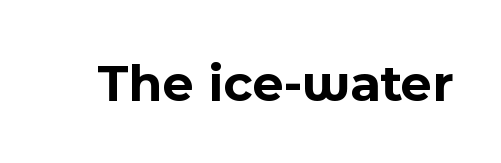
Q: Is the text bold? A: Yes.
Q: Is the text italic (slanted)? A: No, it is upright.
Q: Is the typeface a serif or a sans-serif typeface? A: Sans-serif.
Q: Is the text underlined? A: No.
Q: Is the spacing between letters normal or unusually wide? A: Normal.
Q: Width (condensed, normal, or wide)? A: Normal.
Q: x-height? A: Medium.
Q: Monospaced? A: No.
